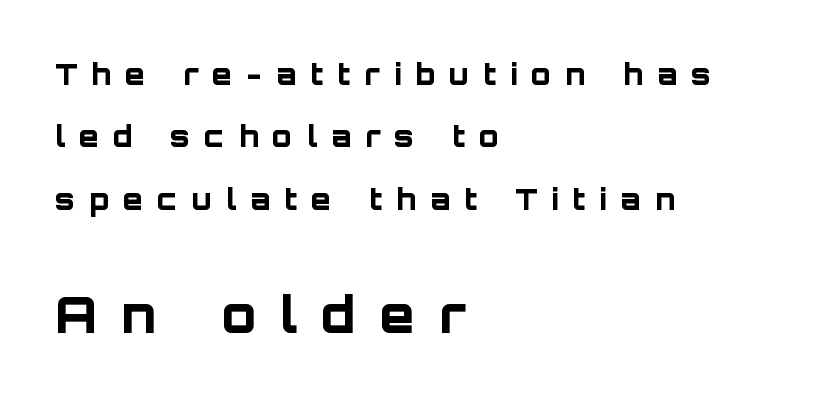
The image shows 50 px bold sans-serif type, upright; set left-aligned, loose line spacing (2.15x), unusually wide letter spacing (+0.49 em), not underlined; the second (bottom) block is 1.72x larger; low stroke contrast and a large x-height.
